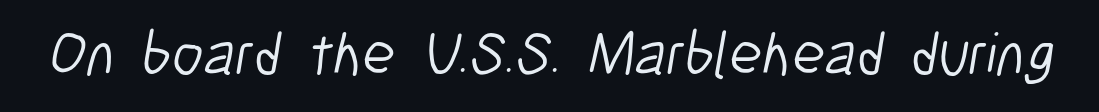
The image shows 61 px light, condensed sans-serif type; set normal letter spacing, not underlined; low stroke contrast and a medium x-height.
